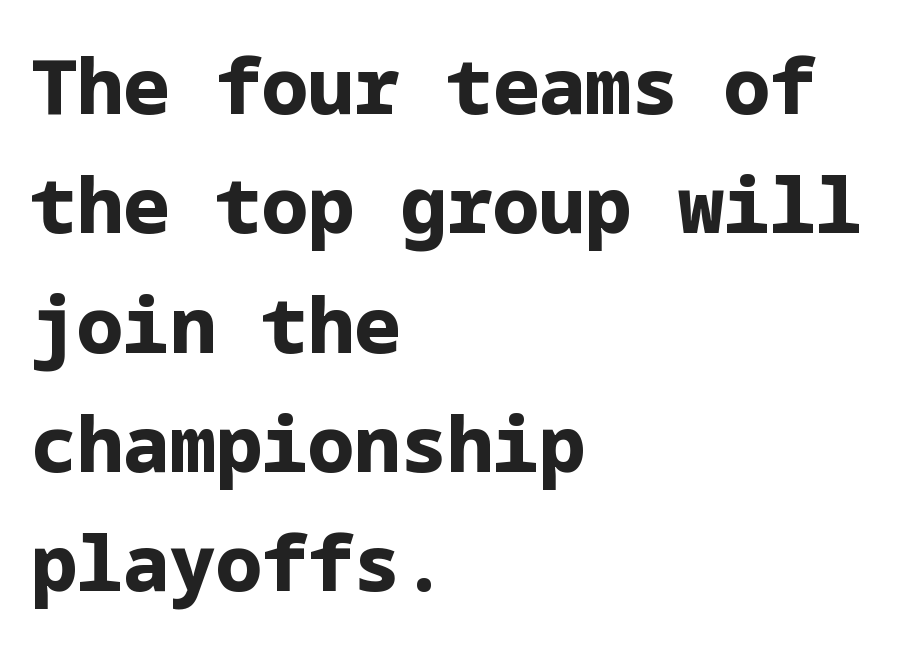
The image shows 77 px bold sans-serif type, upright; set left-aligned, normal line spacing (1.55x), normal letter spacing, not underlined; low stroke contrast and a medium x-height.
